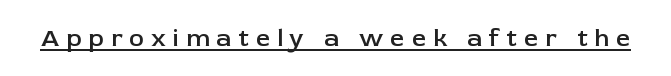
The image shows 25 px text type, upright; set unusually wide letter spacing (+0.28 em), underlined.
